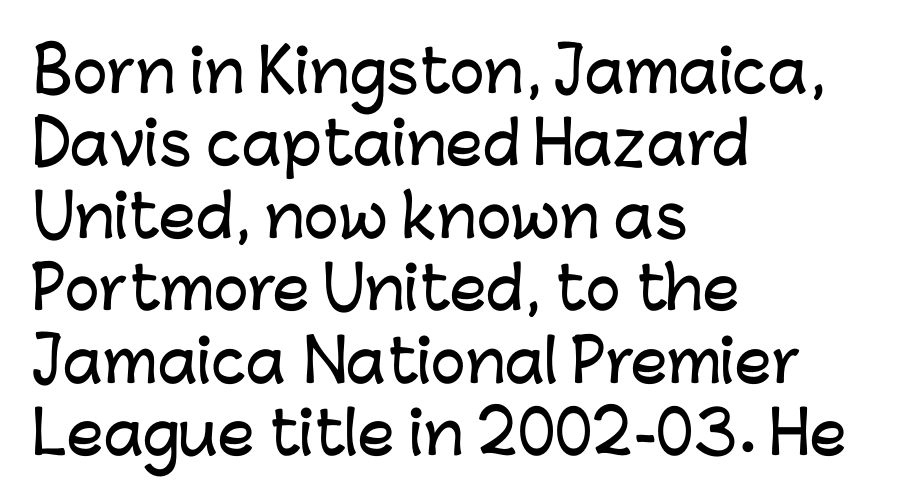
This sample uses an upright cut, with every glyph sitting square on the baseline. The designer left line spacing at the default. A typesetter would label this face a sans. This rendering leaves character spacing at its baseline value. Does the copy run flush right? No — it runs flush left.
